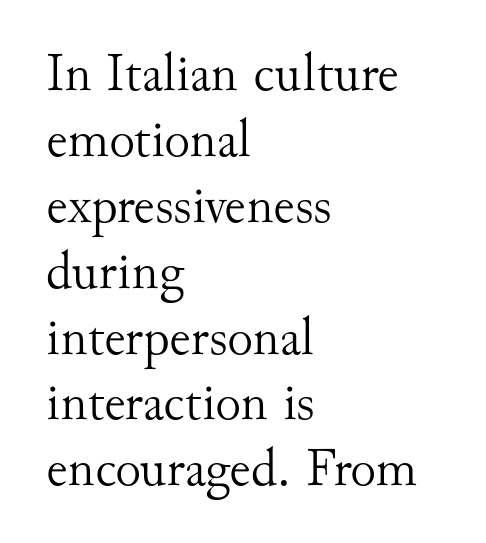
{"serif": "yes", "italic": "no", "bold": "no", "weight": "light", "width": "normal", "stroke_contrast": "medium", "x_height": "small", "monospaced": "no", "underline": "no", "align": "left", "line_spacing_ratio": 1.22, "letter_spacing": "normal", "letter_spacing_em": 0.0, "glyph_px": 54}
